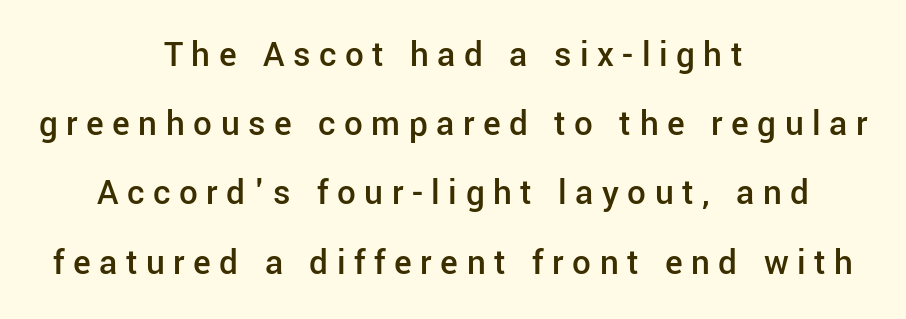
Q: Is the text bold? A: Semi-bold.
Q: Is the text italic (slanted)? A: No, it is upright.
Q: Is the typeface a serif or a sans-serif typeface? A: Sans-serif.
Q: Is the text underlined? A: No.
Q: How is the paragraph aligned? A: Centered.
Q: Is the spacing between letters normal or unusually wide? A: Unusually wide.
Q: Width (condensed, normal, or wide)? A: Normal.
Q: Stroke contrast? A: Low.
Q: x-height? A: Medium.
Q: Monospaced? A: No.
